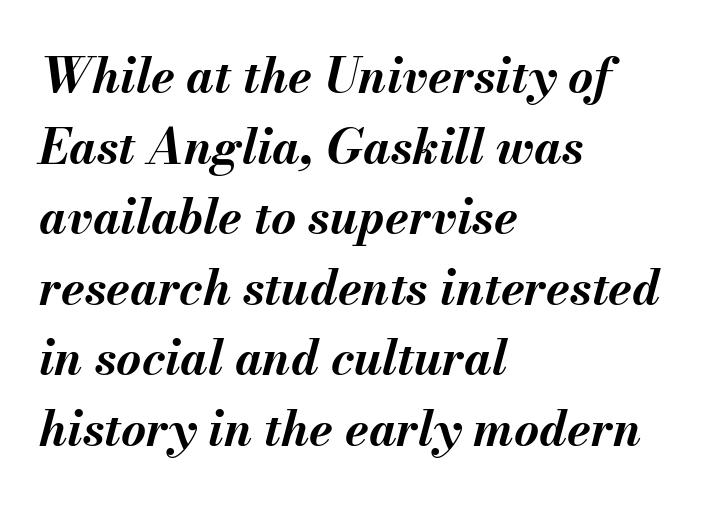
Successive baselines arrive at the customary interval. The passage shown is typed in a proportional face where columns would drift. Emphasis by weight is at full strength: bold. The rendering anchors every line to the left-hand side. Students, note that the glyphs here touch the page at normal intervals. Has an underline been added? It has not.
